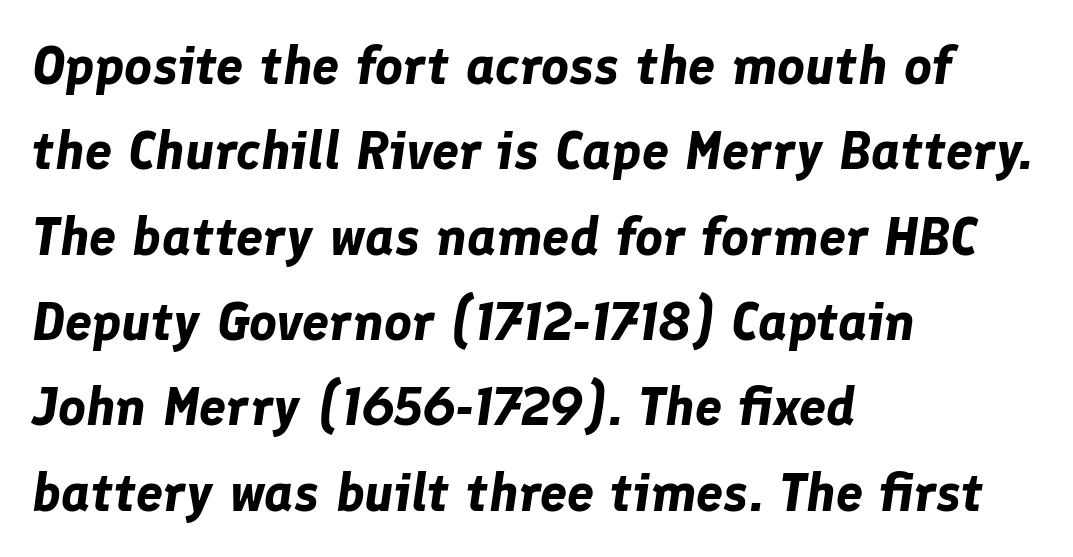
Q: Is the text bold? A: Yes.
Q: Is the text italic (slanted)? A: Yes, it leans right by about 8 degrees.
Q: Is the text underlined? A: No.
Q: How is the paragraph aligned? A: Left-aligned.
Q: Is the spacing between letters normal or unusually wide? A: Normal.
Q: Is the spacing between lines tight, normal or loose? A: Normal.
Q: Width (condensed, normal, or wide)? A: Normal.
Q: Stroke contrast? A: Low.
Q: x-height? A: Medium.
Q: Monospaced? A: No.
